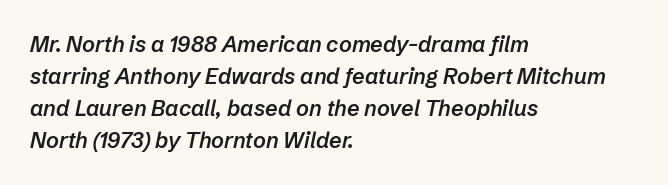
The image shows 22 px text type, italic (leaning right); set left-aligned, normal line spacing (1.46x), normal letter spacing, not underlined.
